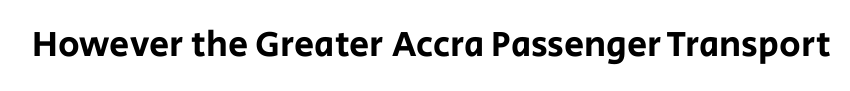
{"serif": "no", "italic": "no", "width": "normal", "stroke_contrast": "low", "x_height": "large", "monospaced": "no", "underline": "no", "letter_spacing": "normal", "letter_spacing_em": 0.0, "glyph_px": 36}
